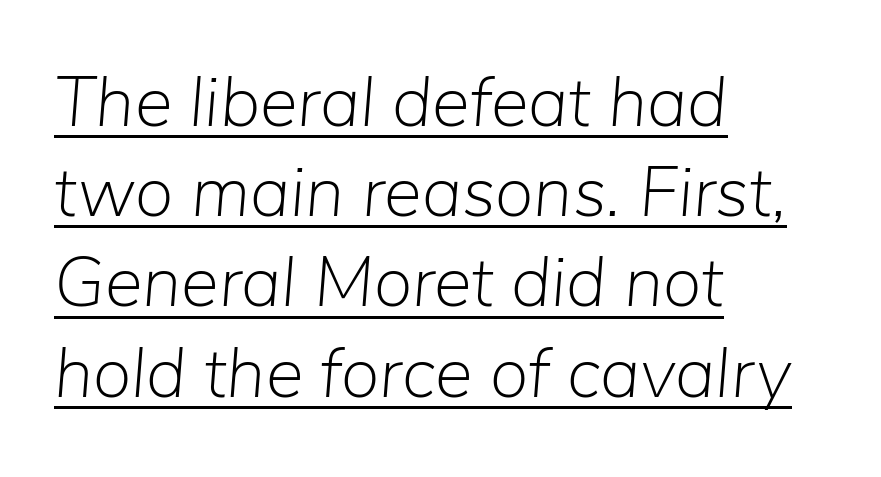
Q: Is the text bold? A: No.
Q: Is the text italic (slanted)? A: Yes, it leans right by about 5 degrees.
Q: Is the text underlined? A: Yes.
Q: How is the paragraph aligned? A: Left-aligned.
Q: Is the spacing between letters normal or unusually wide? A: Normal.
Q: Is the spacing between lines tight, normal or loose? A: Normal.
Q: Width (condensed, normal, or wide)? A: Normal.
Q: Stroke contrast? A: Low.
Q: x-height? A: Medium.
Q: Monospaced? A: No.
